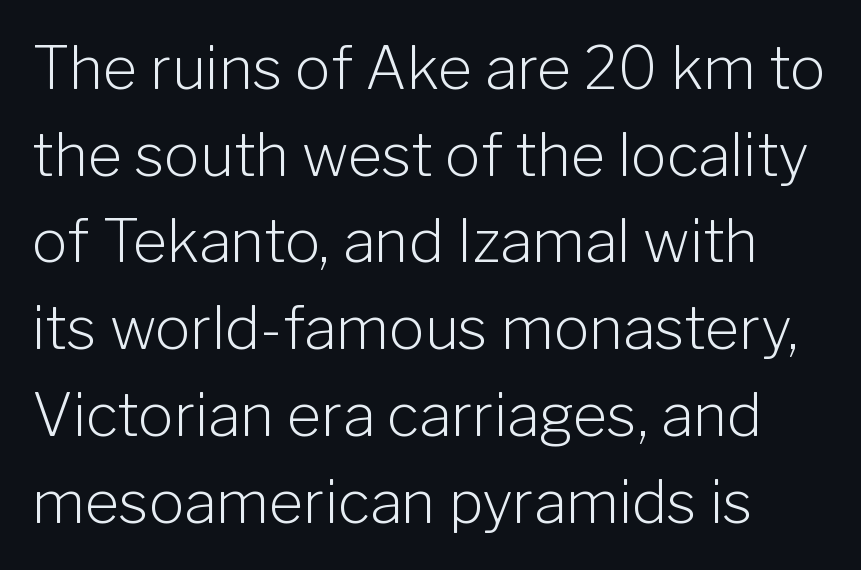
The image shows 59 px light sans-serif type, upright; set normal line spacing (1.47x), normal letter spacing, not underlined; low stroke contrast and a medium x-height.
